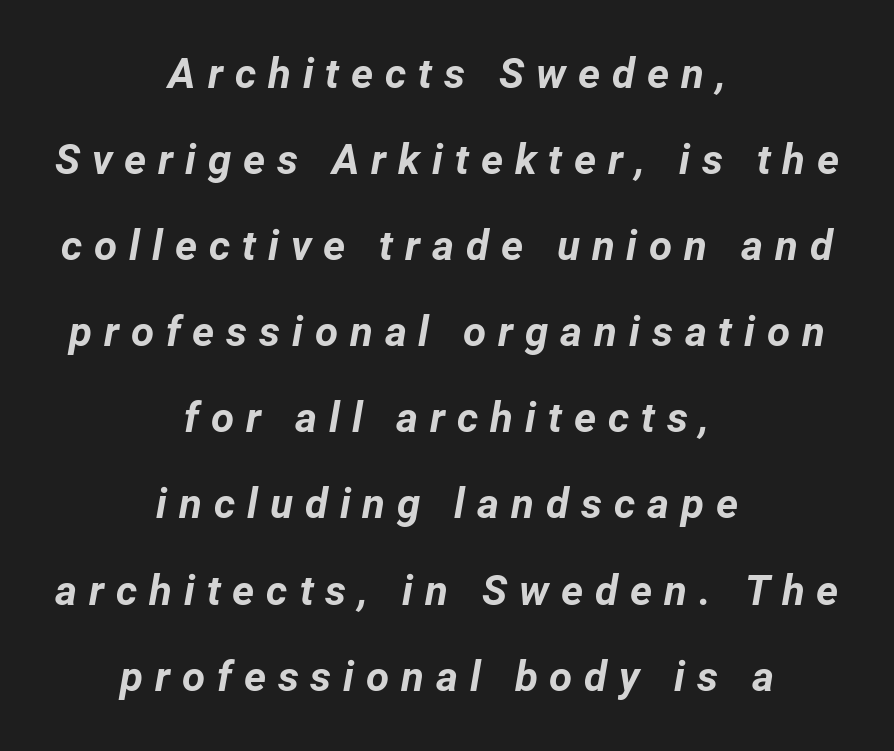
Q: Is the text bold? A: Yes.
Q: Is the text italic (slanted)? A: Yes, it leans right by about 12 degrees.
Q: Is the text underlined? A: No.
Q: How is the paragraph aligned? A: Centered.
Q: Is the spacing between letters normal or unusually wide? A: Unusually wide.
Q: Is the spacing between lines tight, normal or loose? A: Loose.
Q: Width (condensed, normal, or wide)? A: Normal.
Q: Stroke contrast? A: Low.
Q: x-height? A: Medium.
Q: Monospaced? A: No.
